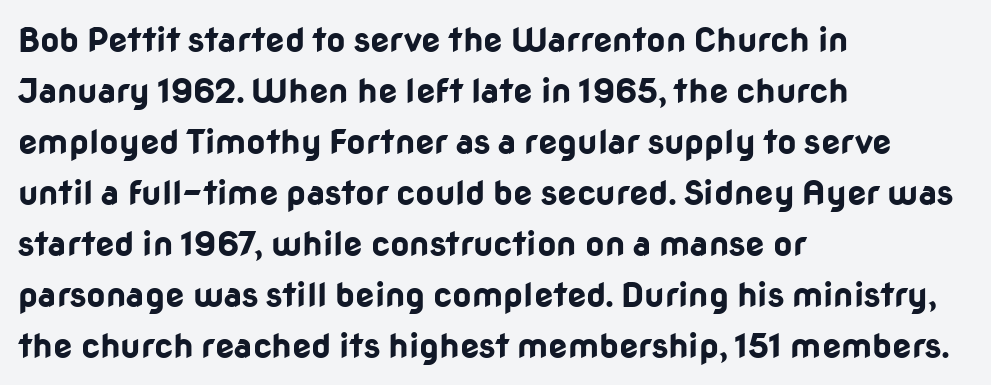
{"serif": "no", "italic": "no", "bold": "yes", "weight": "bold", "width": "normal", "stroke_contrast": "low", "x_height": "medium", "monospaced": "no", "underline": "no", "align": "left", "line_spacing": "normal", "line_spacing_ratio": 1.5, "letter_spacing": "normal", "letter_spacing_em": 0.0, "glyph_px": 34}
